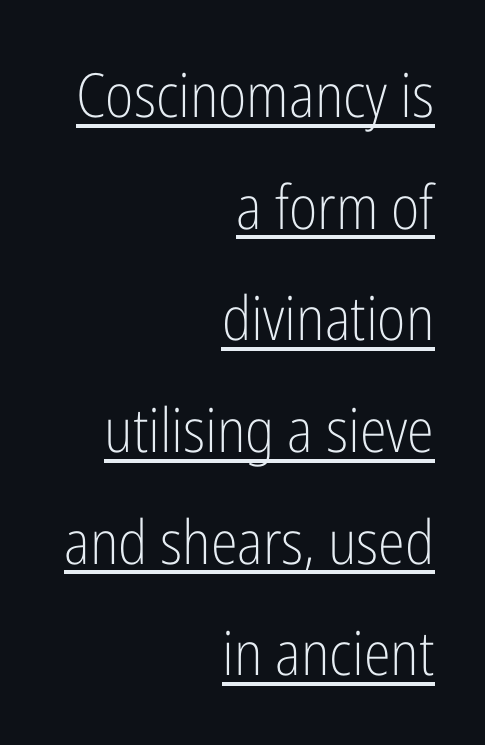
The image shows 61 px light, condensed sans-serif type, upright; set right-aligned, line spacing 1.83x, normal letter spacing, underlined; low stroke contrast and a medium x-height.
